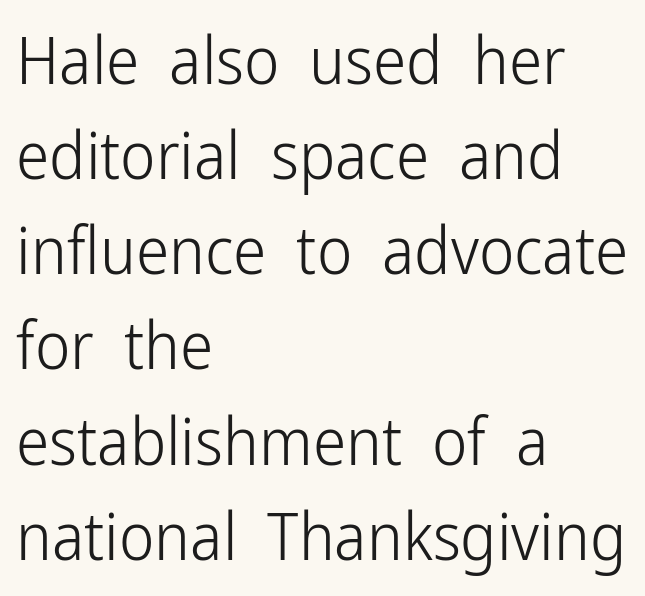
One glance says typical: line gaps are just what's usual. You could not count columns in this text — the font is proportionally spaced. Upright lettering throughout. These lines keep a tight, regular rhythm from letter to letter. The area under the type is left untouched. Casual observation: everything's shoved over to the left.
